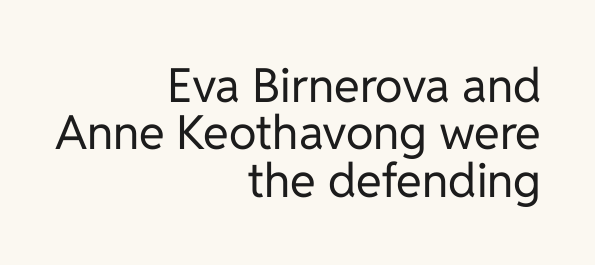
Q: Is the text bold? A: No.
Q: Is the text italic (slanted)? A: No, it is upright.
Q: Is the typeface a serif or a sans-serif typeface? A: Sans-serif.
Q: Is the text underlined? A: No.
Q: How is the paragraph aligned? A: Right-aligned.
Q: Is the spacing between letters normal or unusually wide? A: Normal.
Q: Is the spacing between lines tight, normal or loose? A: Tight.
Q: Width (condensed, normal, or wide)? A: Normal.
Q: Stroke contrast? A: Low.
Q: x-height? A: Medium.
Q: Monospaced? A: No.
